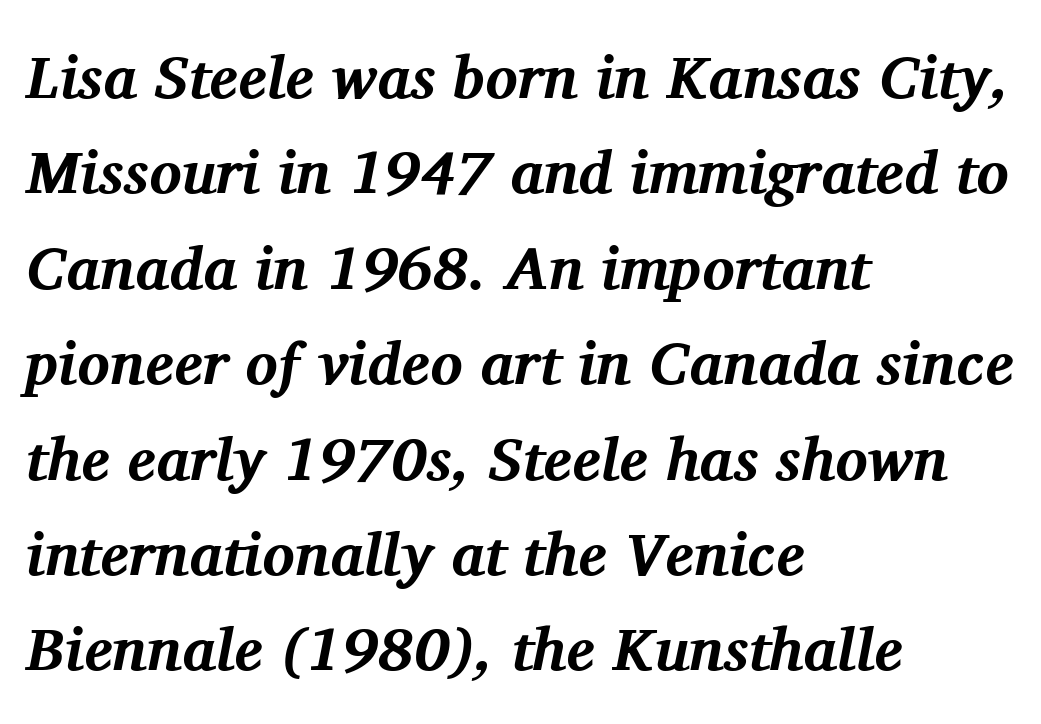
{"serif": "yes", "italic": "yes", "lean": "right", "slant_degrees": 11, "bold": "yes", "weight": "bold", "width": "normal", "stroke_contrast": "medium", "x_height": "medium", "monospaced": "no", "underline": "no", "align": "left", "line_spacing": "normal", "line_spacing_ratio": 1.59, "letter_spacing": "normal", "letter_spacing_em": 0.0, "glyph_px": 60}
